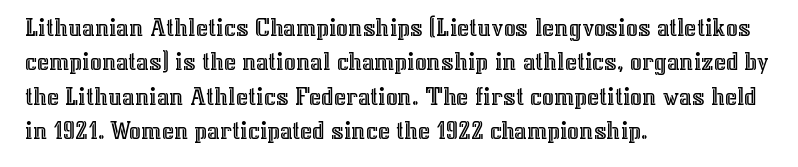
{"italic": "no", "underline": "no", "align": "left", "line_spacing": "normal", "line_spacing_ratio": 1.32, "letter_spacing": "normal", "letter_spacing_em": 0.0, "glyph_px": 26}
